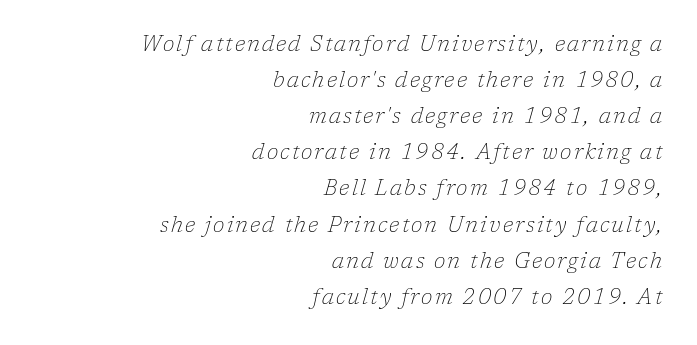
Q: Is the text bold? A: No.
Q: Is the text italic (slanted)? A: Yes, it leans right by about 17 degrees.
Q: Is the text underlined? A: No.
Q: How is the paragraph aligned? A: Right-aligned.
